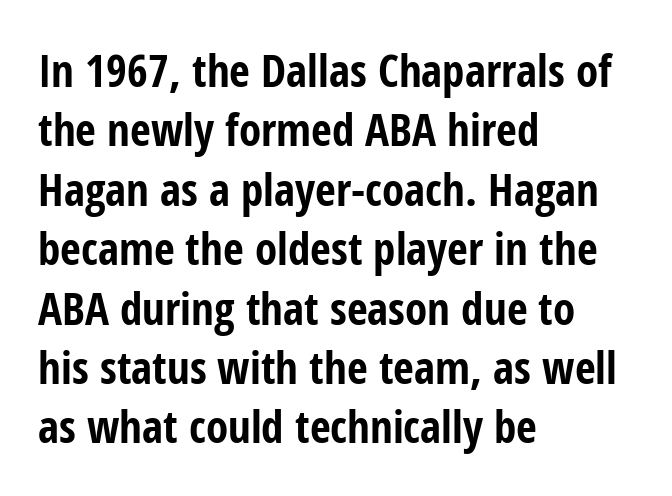
The image shows 45 px bold, condensed sans-serif type, upright; set left-aligned, normal line spacing (1.32x), normal letter spacing, not underlined; low stroke contrast and a medium x-height.
